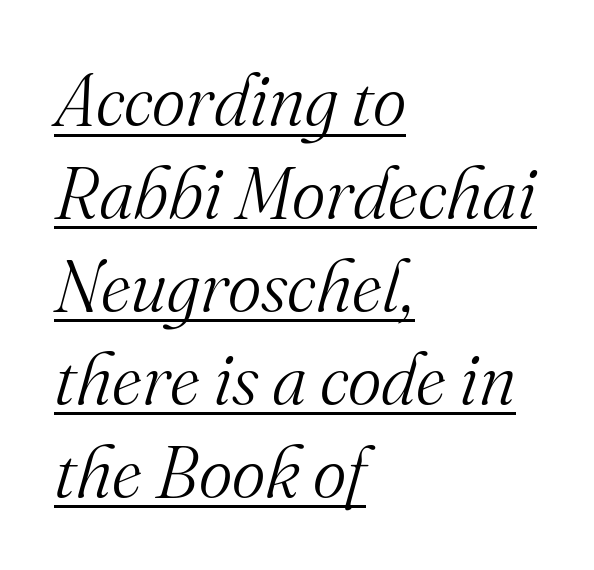
The image shows 72 px light serif type, italic (leaning right); set left-aligned, normal line spacing (1.29x), normal letter spacing, underlined; medium stroke contrast and a small x-height.
